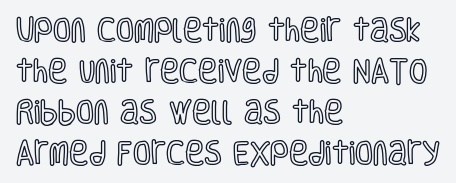
The image shows 26 px text type, upright; set left-aligned, normal line spacing (1.58x), normal letter spacing, not underlined.
